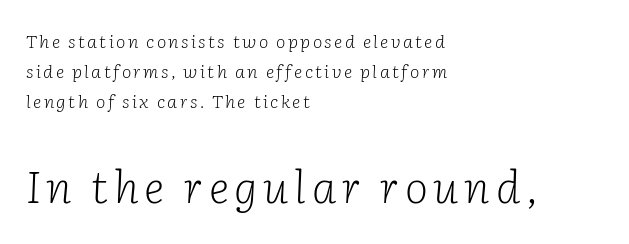
{"serif": "yes", "italic": "yes", "lean": "right", "slant_degrees": 2, "bold": "no", "weight": "light", "width": "normal", "stroke_contrast": "low", "x_height": "medium", "monospaced": "no", "underline": "no", "align": "left", "line_spacing": "normal", "line_spacing_ratio": 1.67, "larger_block": "second", "size_ratio": 2.44, "glyph_px": 44}
